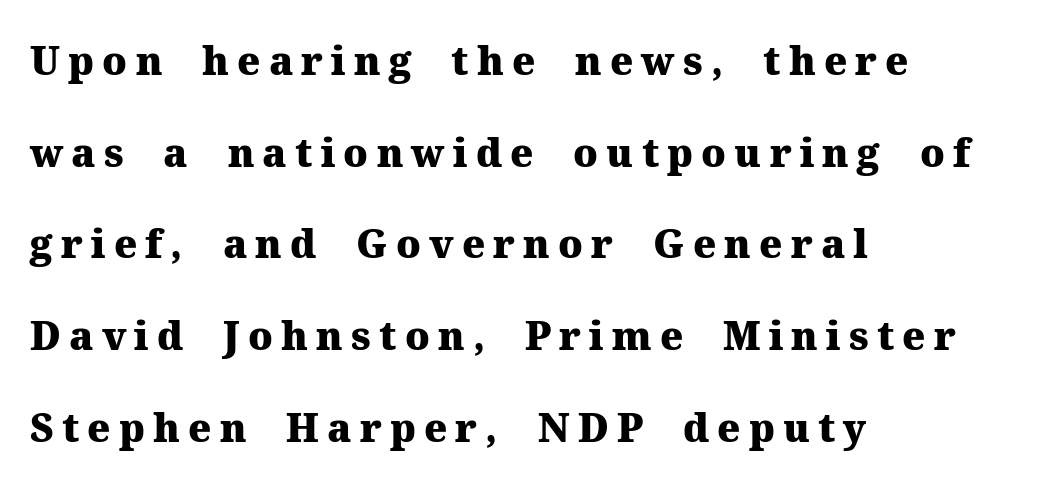
{"serif": "yes", "italic": "no", "bold": "yes", "weight": "heavy", "width": "normal", "stroke_contrast": "medium", "x_height": "medium", "monospaced": "no", "underline": "no", "align": "left", "line_spacing": "loose", "line_spacing_ratio": 2.35, "letter_spacing": "wide", "letter_spacing_em": 0.21, "glyph_px": 39}
